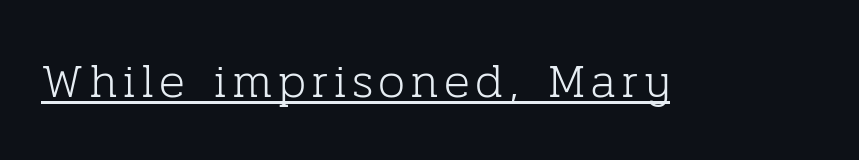
{"serif": "yes", "italic": "no", "bold": "no", "weight": "light", "width": "normal", "stroke_contrast": "low", "x_height": "medium", "monospaced": "no", "underline": "yes", "glyph_px": 48}
